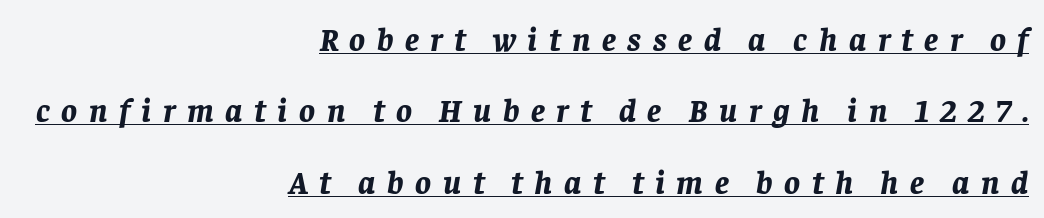
The face used here is proportionally spaced, like ordinary book or web type. These lines are set flush right with a ragged left edge. Heavy, bold letterforms. Words appear elongated and porous because spacing is wide. What decoration does the sample have? An underline. One glance says open: line gaps are wider than usual.
